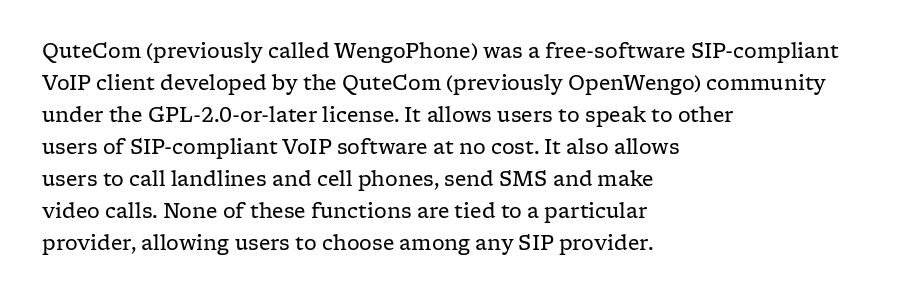
{"italic": "no", "bold": "no", "underline": "no", "align": "left", "line_spacing": "normal", "line_spacing_ratio": 1.6, "letter_spacing": "normal", "letter_spacing_em": 0.0, "glyph_px": 20}
